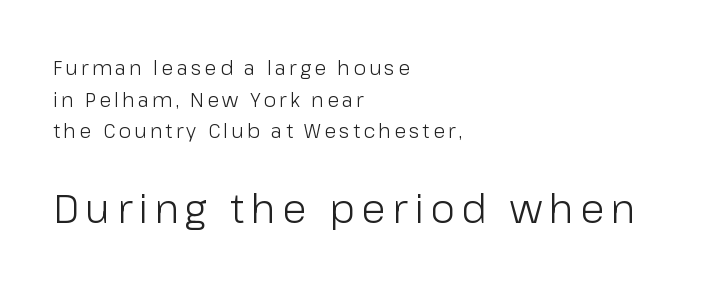
Q: Is the text bold? A: No.
Q: Is the text italic (slanted)? A: No, it is upright.
Q: Is the typeface a serif or a sans-serif typeface? A: Sans-serif.
Q: Is the text underlined? A: No.
Q: How is the paragraph aligned? A: Left-aligned.
Q: Is the spacing between lines tight, normal or loose? A: Normal.
Q: Which block of text is set in a larger size, the first (top) or the second (bottom)? A: The second (bottom) one.
Q: Width (condensed, normal, or wide)? A: Normal.
Q: Stroke contrast? A: Low.
Q: x-height? A: Medium.
Q: Monospaced? A: No.
